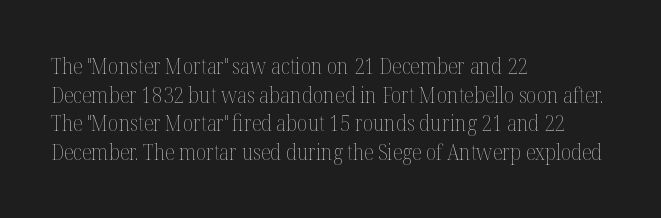
The image shows 21 px text type, upright; set left-aligned, normal line spacing (1.36x), normal letter spacing, not underlined.
